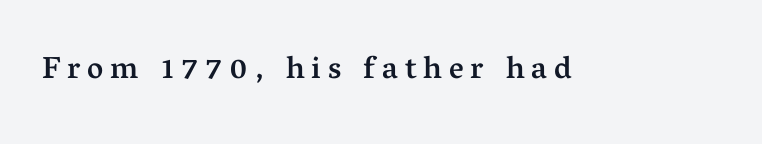
The image shows 31 px semibold serif type, upright; set unusually wide letter spacing (+0.22 em), not underlined; medium stroke contrast and a medium x-height.
